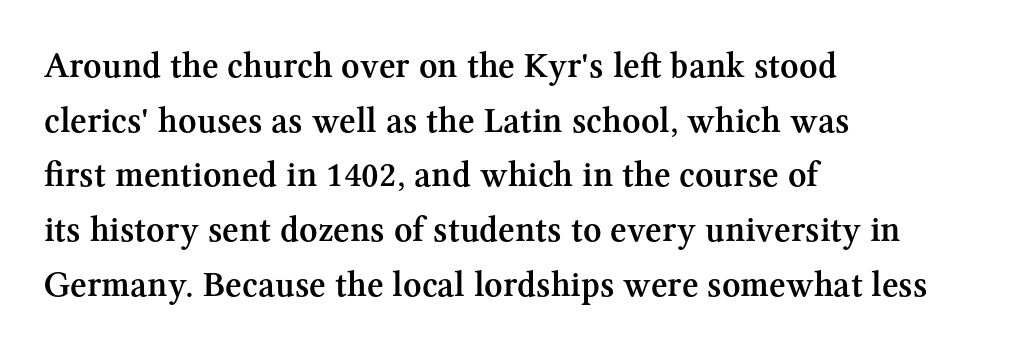
The image shows 36 px semibold serif type, upright; set left-aligned, normal line spacing (1.52x), normal letter spacing, not underlined; medium stroke contrast and a medium x-height.
